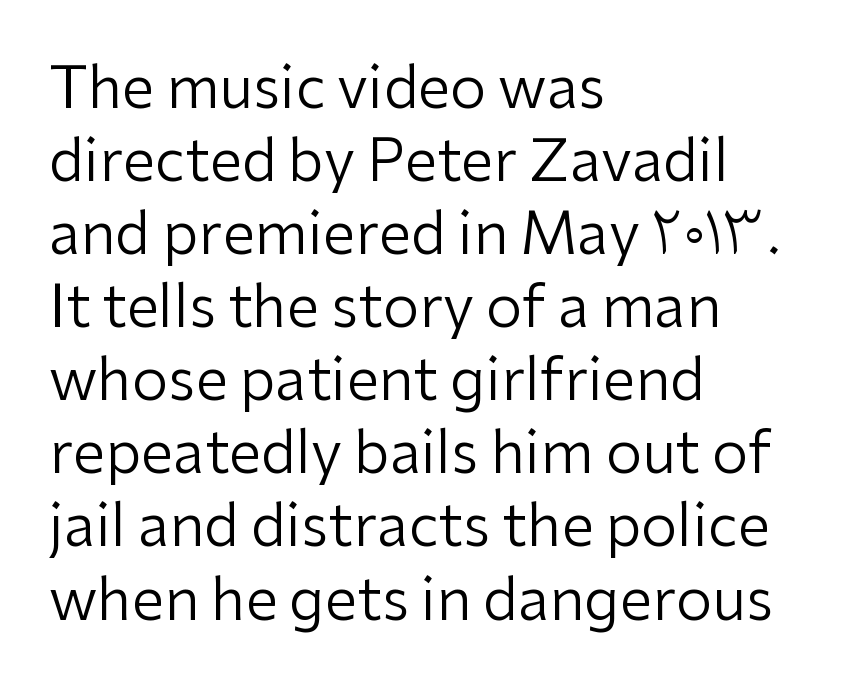
Q: Is the text bold? A: No.
Q: Is the text italic (slanted)? A: No, it is upright.
Q: Is the typeface a serif or a sans-serif typeface? A: Sans-serif.
Q: Is the text underlined? A: No.
Q: How is the paragraph aligned? A: Left-aligned.
Q: Is the spacing between letters normal or unusually wide? A: Normal.
Q: Is the spacing between lines tight, normal or loose? A: Normal.
Q: Width (condensed, normal, or wide)? A: Normal.
Q: Stroke contrast? A: Low.
Q: x-height? A: Medium.
Q: Monospaced? A: No.
